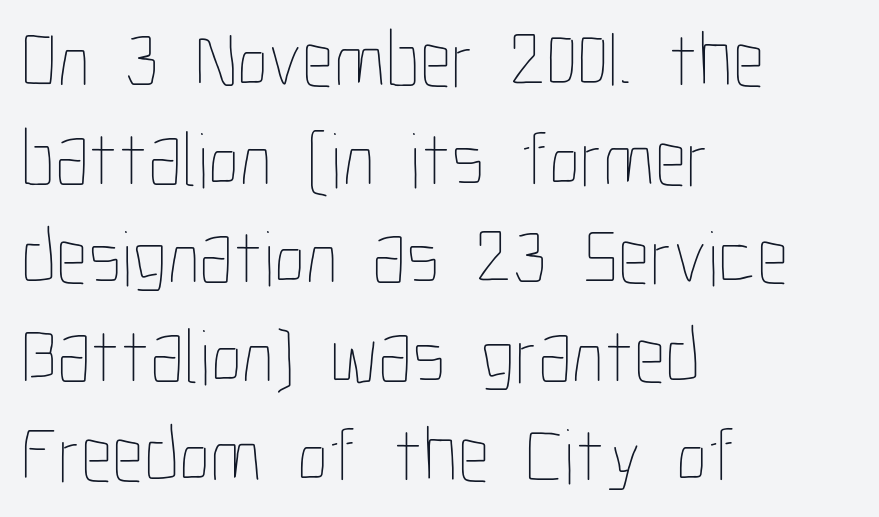
The image shows 79 px thin, condensed type, upright; set left-aligned, normal line spacing (1.25x), normal letter spacing, not underlined; low stroke contrast and a medium x-height.
